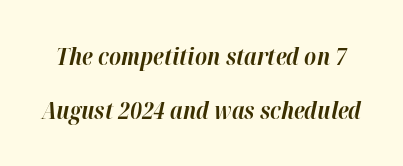
Q: Is the text bold? A: Yes.
Q: Is the text italic (slanted)? A: Yes, it leans right by about 12 degrees.
Q: Is the text underlined? A: No.
Q: Is the spacing between letters normal or unusually wide? A: Normal.
Q: Is the spacing between lines tight, normal or loose? A: Loose.
